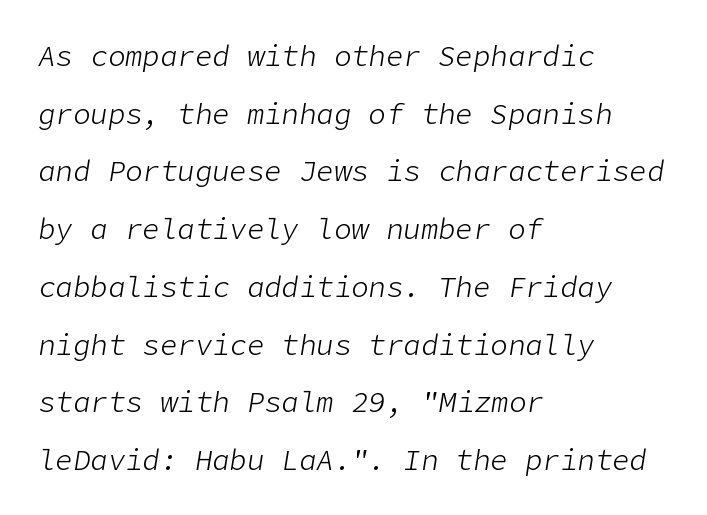
Clear beneath every line of the passage. Default kerning and tracking; the words read as compact shapes. The letters are slanted; this is an italic face. No heavy texture on the line: the type isn't bold. Layout note: lines flush left. Notice the wide empty band between every row — that's loose leading.
